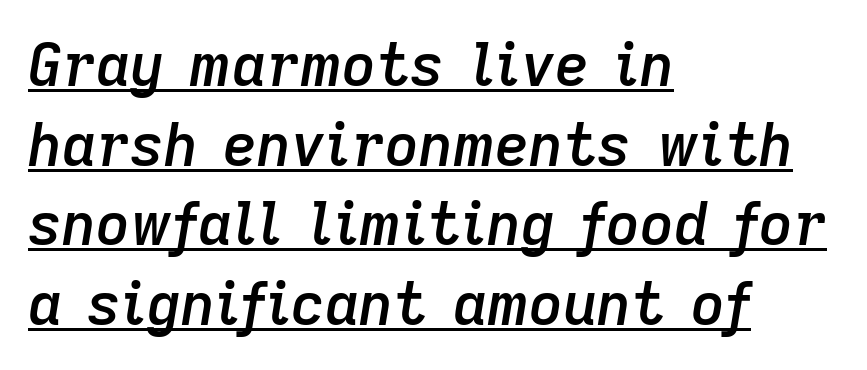
Q: Is the text bold? A: Semi-bold.
Q: Is the text italic (slanted)? A: Yes, it leans right by about 9 degrees.
Q: Is the text underlined? A: Yes.
Q: How is the paragraph aligned? A: Left-aligned.
Q: Is the spacing between letters normal or unusually wide? A: Normal.
Q: Is the spacing between lines tight, normal or loose? A: Normal.
Q: Width (condensed, normal, or wide)? A: Normal.
Q: Stroke contrast? A: Low.
Q: x-height? A: Medium.
Q: Monospaced? A: No.
